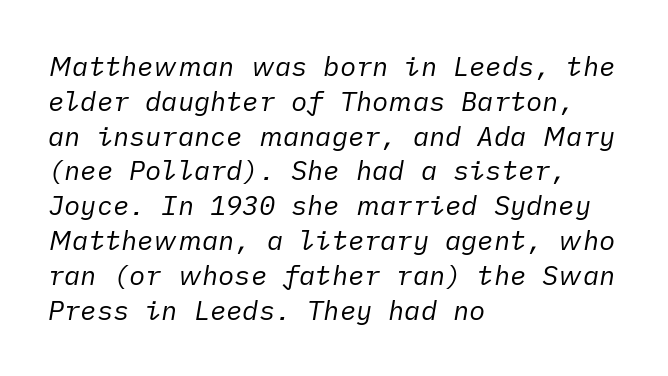
{"italic": "yes", "lean": "right", "slant_degrees": 10, "bold": "no", "underline": "no", "align": "left", "line_spacing": "normal", "line_spacing_ratio": 1.29, "letter_spacing": "normal", "letter_spacing_em": 0.0, "glyph_px": 27}
